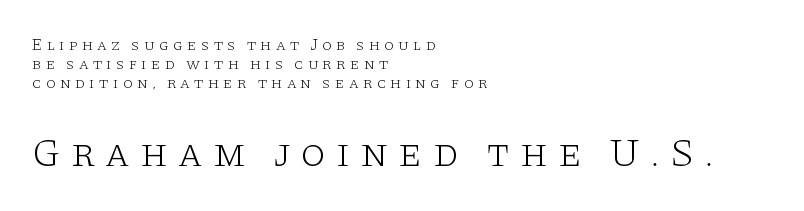
Every row of glyphs begins at an identical x-position on the left. Is the letter spacing exaggerated? Yes — the characters are pushed far apart. No extra ink here — the face is not bold. This is roman type, the default non-slanted kind. A typesetter would call this proportional, since set widths differ per character.
